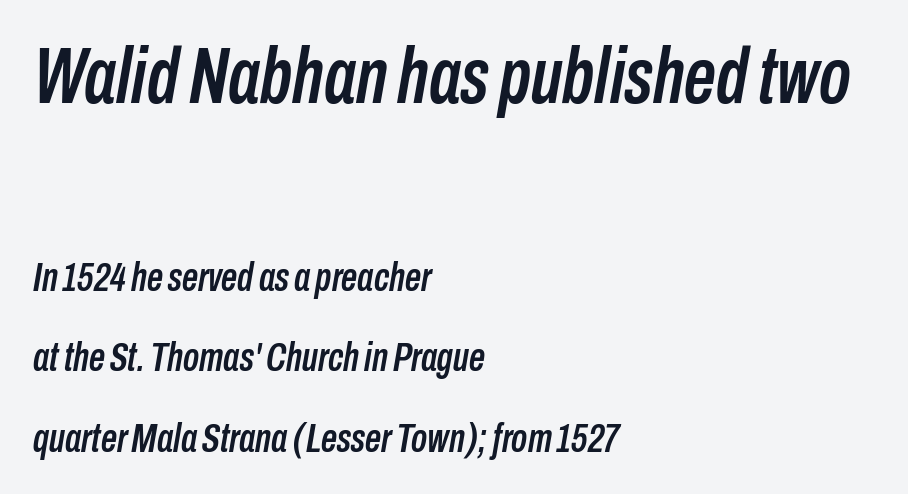
The image shows 79 px condensed type, italic (leaning right); set left-aligned, loose line spacing (2.01x), normal letter spacing, not underlined; the first (top) block is 1.98x larger; low stroke contrast and a medium x-height.
